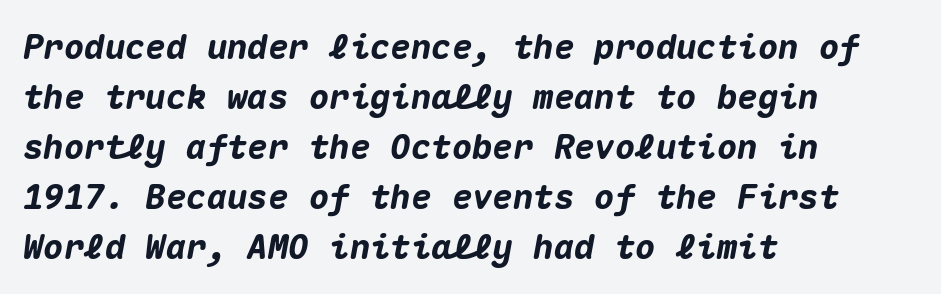
Q: Is the text bold? A: Yes.
Q: Is the text italic (slanted)? A: Yes, it leans right by about 10 degrees.
Q: Is the text underlined? A: No.
Q: How is the paragraph aligned? A: Left-aligned.
Q: Is the spacing between letters normal or unusually wide? A: Normal.
Q: Is the spacing between lines tight, normal or loose? A: Normal.
Q: Width (condensed, normal, or wide)? A: Normal.
Q: Stroke contrast? A: Medium.
Q: x-height? A: Medium.
Q: Monospaced? A: Yes.
